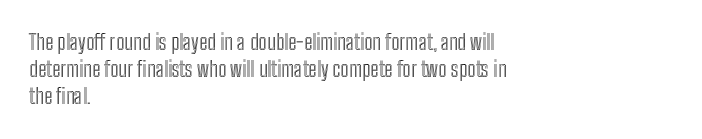
{"italic": "no", "underline": "no", "align": "left", "line_spacing": "normal", "line_spacing_ratio": 1.29, "letter_spacing": "normal", "letter_spacing_em": 0.0, "glyph_px": 21}
